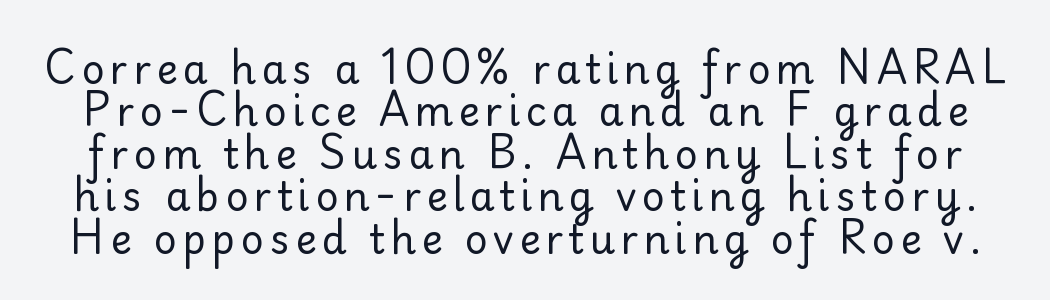
Summary of vertical rhythm: compact, with narrow interline spacing. Each letter keeps its own natural width here, so spacing adapts to shape. It's the straight-up-and-down kind of type. Bare-footed words on every line. The typesetting does not lean heavy: it is not bold.
